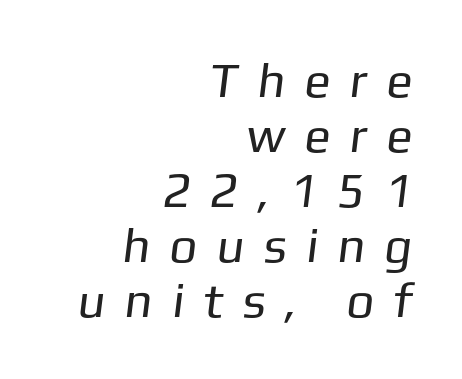
Is there much room between lines? No — they nearly touch. A typesetter would label this face a sans. Here the designer chose a conventional face with non-uniform glyph widths. This sample uses expanded letter spacing, leaving extra air between glyphs.
